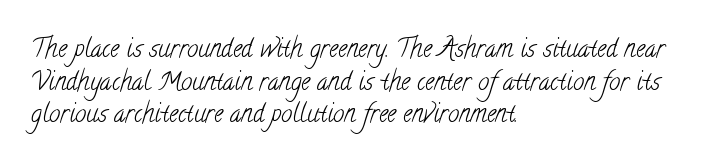
The image shows 25 px text type; set left-aligned, normal line spacing (1.31x), normal letter spacing, not underlined.
